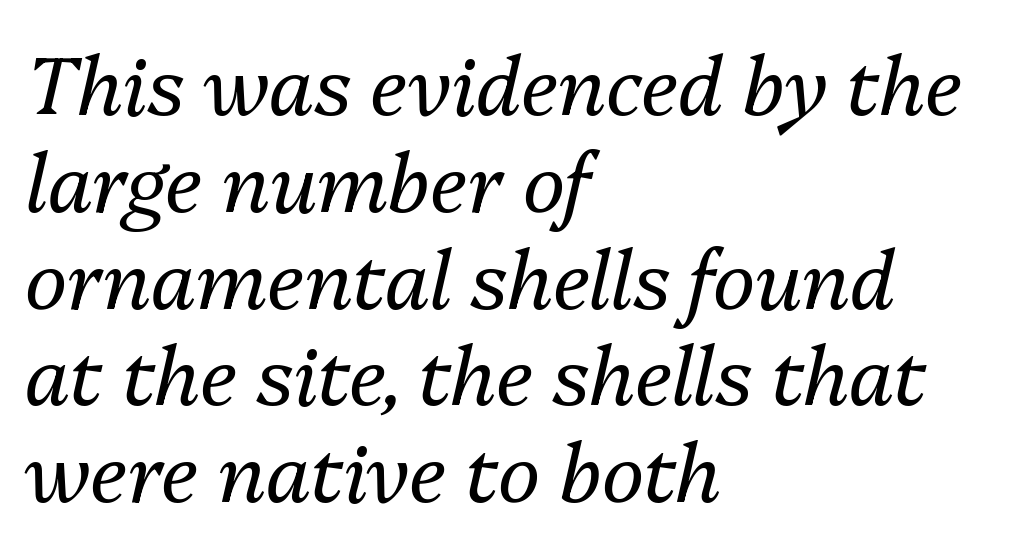
The image shows 80 px regular-weight type, italic (leaning right); set left-aligned, line spacing 1.21x, normal letter spacing, not underlined; medium stroke contrast and a medium x-height.
